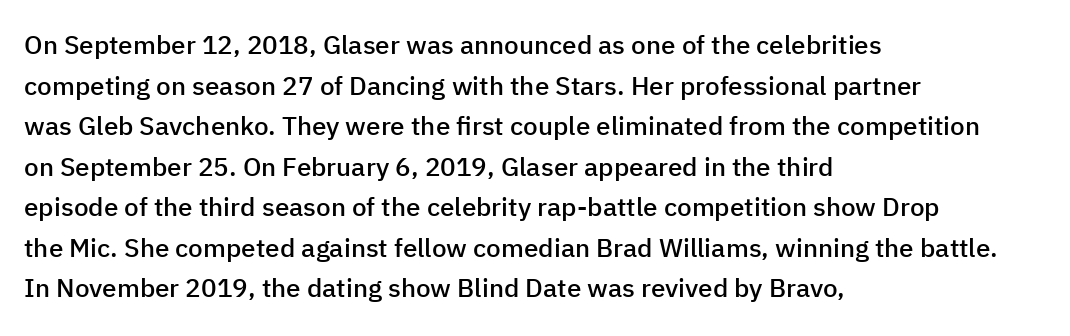
Compared with an ordinary text face, these strokes are moderately heavier — a semibold. Rendered with straight, roman letterforms. Beneath every word, the page is bare. Vertical spacing — default. What stands out about the letter spacing? Nothing — it is the standard amount.
